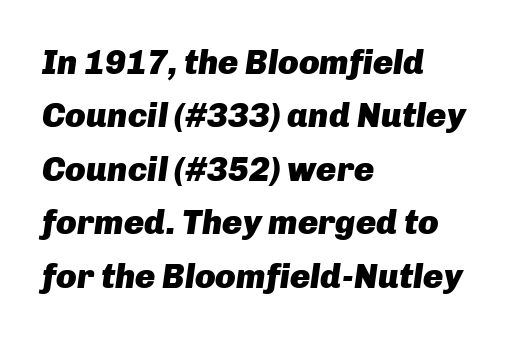
{"italic": "yes", "lean": "right", "slant_degrees": 8, "bold": "yes", "weight": "heavy", "width": "normal", "stroke_contrast": "low", "x_height": "medium", "monospaced": "no", "underline": "no", "align": "left", "line_spacing": "normal", "line_spacing_ratio": 1.57, "letter_spacing": "normal", "letter_spacing_em": 0.0, "glyph_px": 34}
